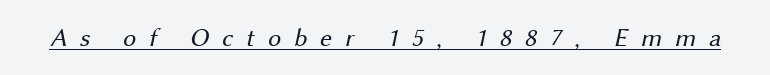
{"bold": "no", "underline": "yes", "letter_spacing": "wide", "letter_spacing_em": 0.5, "glyph_px": 26}
